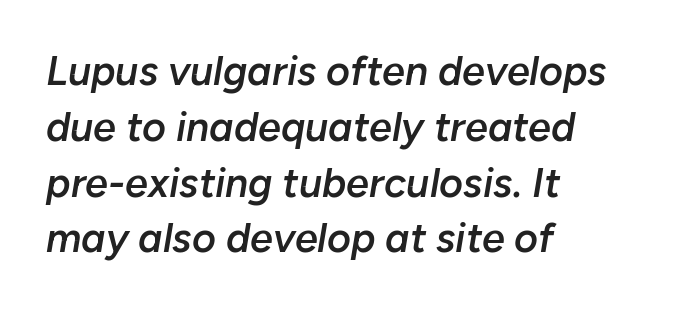
{"italic": "yes", "lean": "right", "slant_degrees": 10, "bold": "semi", "weight": "semibold", "width": "normal", "stroke_contrast": "low", "x_height": "medium", "monospaced": "no", "underline": "no", "align": "left", "line_spacing": "normal", "line_spacing_ratio": 1.36, "letter_spacing": "normal", "letter_spacing_em": 0.0, "glyph_px": 41}
